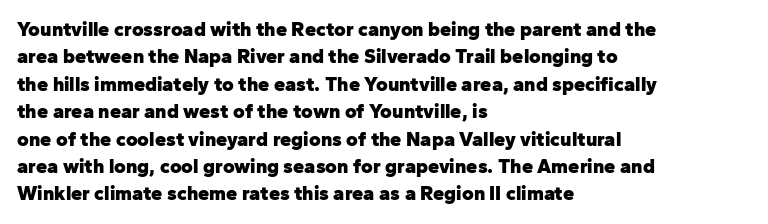
Q: Is the text bold? A: Yes.
Q: Is the text italic (slanted)? A: No, it is upright.
Q: Is the text underlined? A: No.
Q: How is the paragraph aligned? A: Left-aligned.
Q: Is the spacing between letters normal or unusually wide? A: Normal.
Q: Is the spacing between lines tight, normal or loose? A: Normal.
